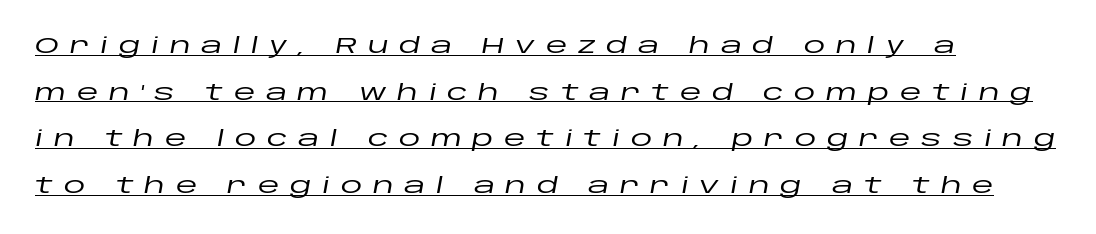
The image shows 22 px text type, italic (leaning right); set left-aligned, loose line spacing (2.12x), unusually wide letter spacing (+0.48 em), underlined.
